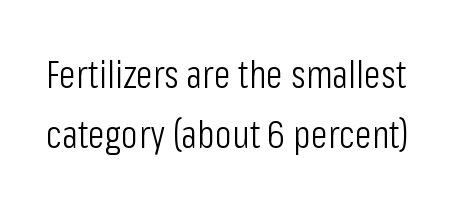
No extra tracking has been applied to these lines. The face used here is a sans, in the tradition of grotesques and geometrics. No chunkiness to these letters — they're not bold. Style check: upright. Check the space under the baseline: it is left empty.
